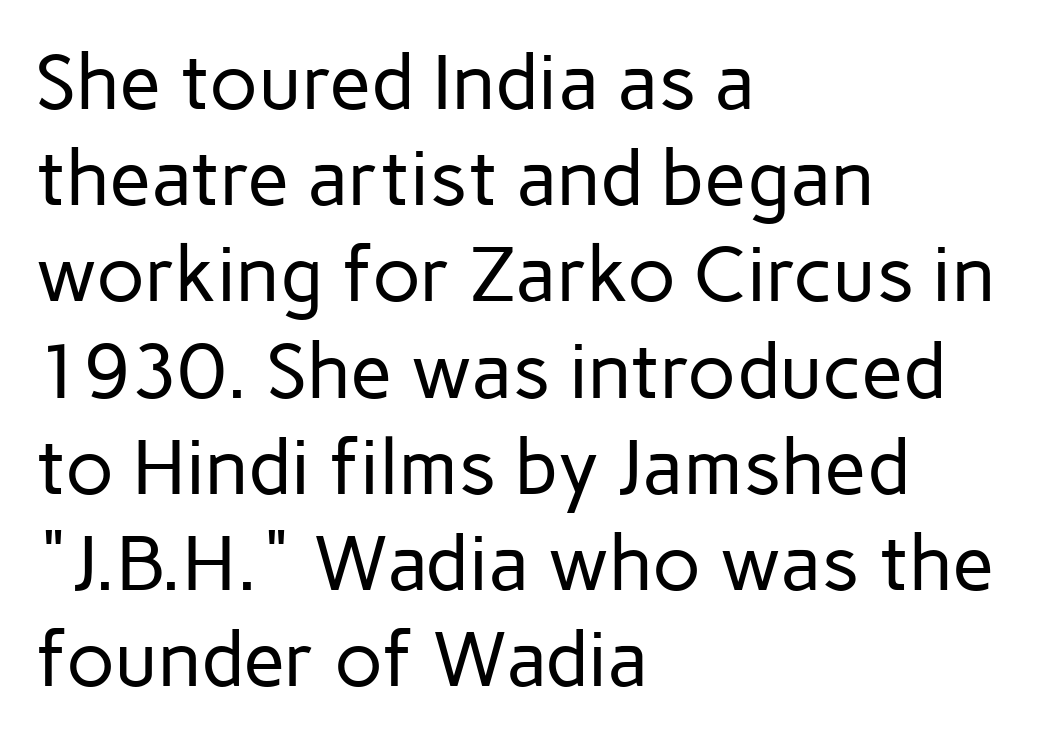
{"serif": "no", "italic": "no", "bold": "no", "weight": "regular", "width": "normal", "stroke_contrast": "low", "x_height": "medium", "monospaced": "no", "underline": "no", "align": "left", "line_spacing": "normal", "line_spacing_ratio": 1.25, "letter_spacing": "normal", "letter_spacing_em": 0.0, "glyph_px": 77}
